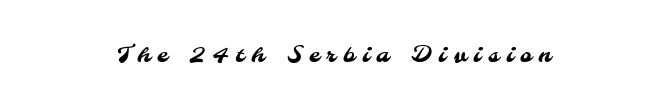
The gap between lines stays unmarked. The tracking jumps out immediately: characters are airy and widely separated. A student would call this center alignment; a typographer would say set centered.
